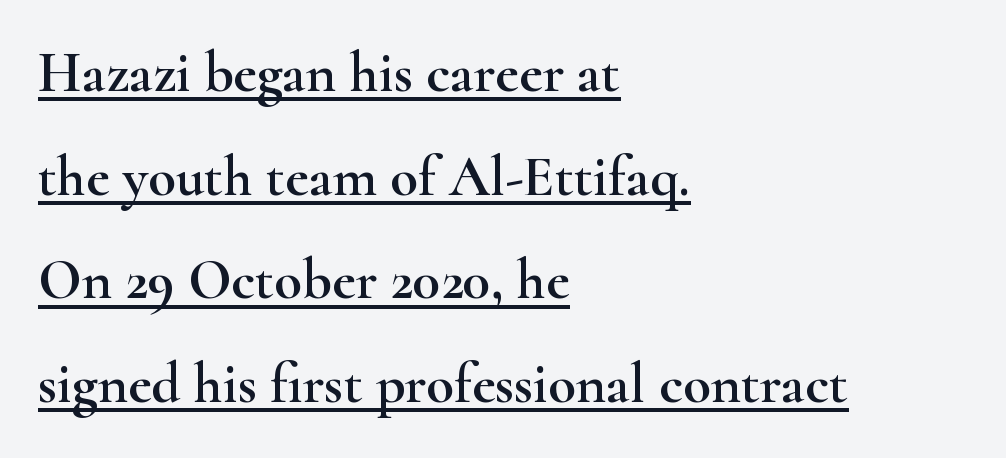
Posture: upright roman. Notice how the passage keeps a crisp vertical edge on the left only. Glance below the letters and you will spot a drawn line. Tracking here is standard; glyphs follow each other at the usual distance.
